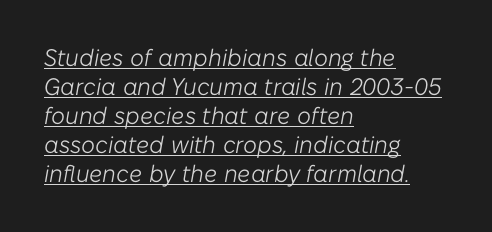
Q: Is the text bold? A: No.
Q: Is the text italic (slanted)? A: Yes, it leans right by about 10 degrees.
Q: Is the text underlined? A: Yes.
Q: How is the paragraph aligned? A: Left-aligned.
Q: Is the spacing between letters normal or unusually wide? A: Normal.
